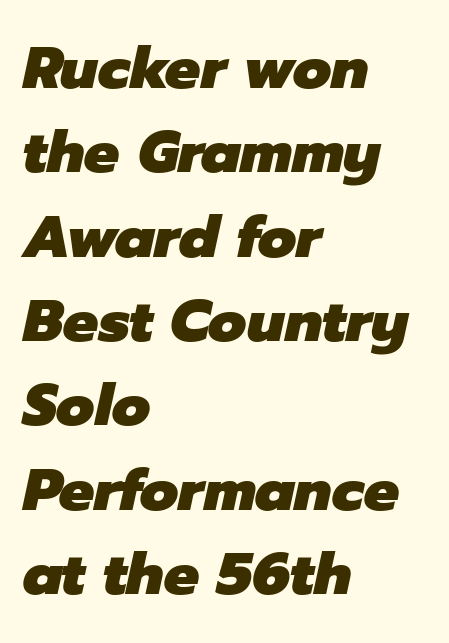
{"italic": "yes", "lean": "right", "slant_degrees": 12, "bold": "yes", "weight": "heavy", "width": "normal", "stroke_contrast": "low", "x_height": "medium", "monospaced": "no", "underline": "no", "align": "left", "line_spacing": "normal", "line_spacing_ratio": 1.43, "letter_spacing": "normal", "letter_spacing_em": 0.0, "glyph_px": 59}
